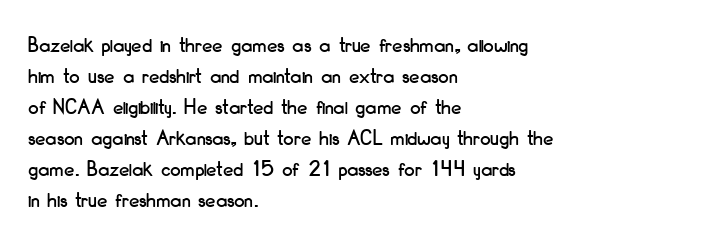
{"italic": "no", "underline": "no", "align": "left", "line_spacing": "normal", "line_spacing_ratio": 1.35, "letter_spacing": "normal", "letter_spacing_em": 0.0, "glyph_px": 23}
